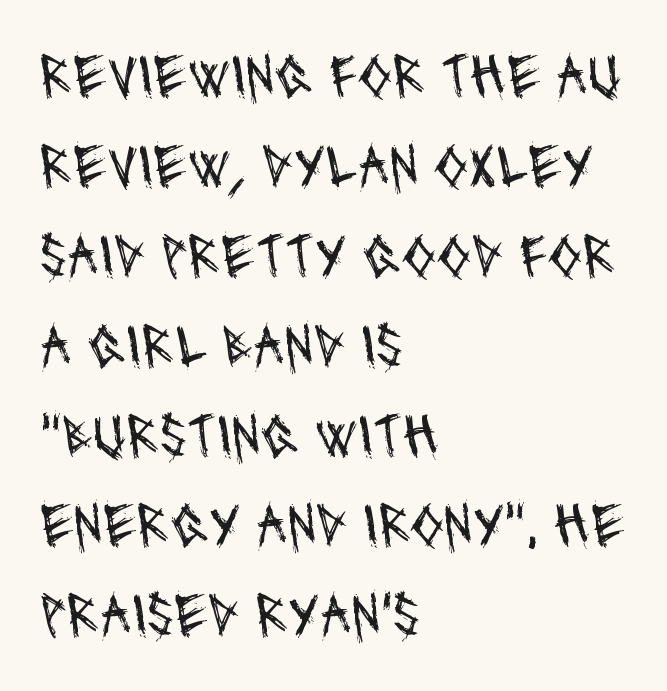
The image shows 62 px regular-weight, condensed sans-serif type; set left-aligned, normal line spacing (1.45x), normal letter spacing, not underlined; medium stroke contrast and a large x-height.
